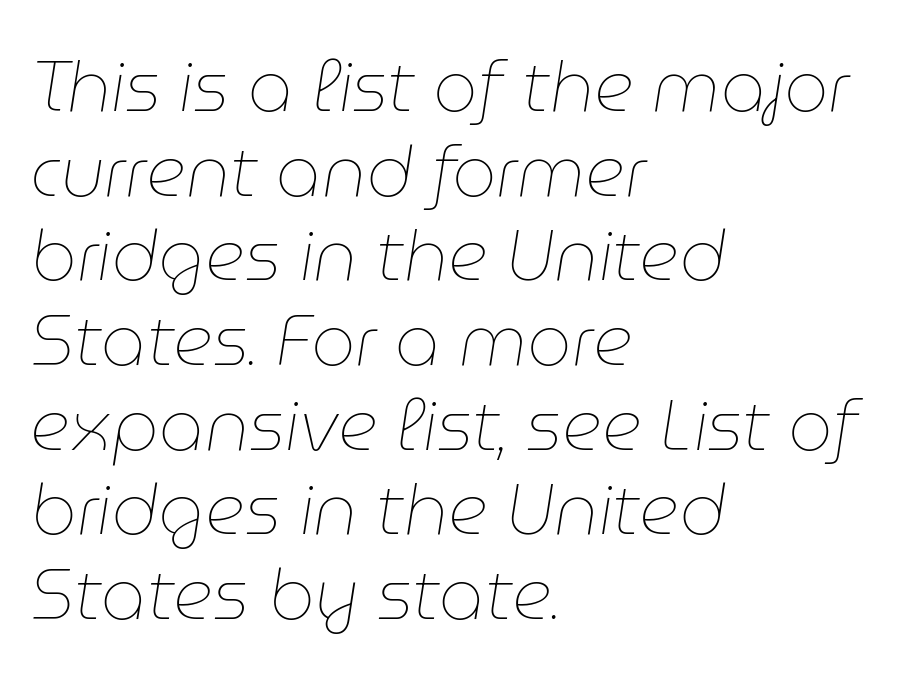
Q: Is the text bold? A: No.
Q: Is the text italic (slanted)? A: Yes, it leans right by about 9 degrees.
Q: Is the text underlined? A: No.
Q: How is the paragraph aligned? A: Left-aligned.
Q: Is the spacing between letters normal or unusually wide? A: Normal.
Q: Width (condensed, normal, or wide)? A: Normal.
Q: Stroke contrast? A: Low.
Q: x-height? A: Medium.
Q: Monospaced? A: No.
